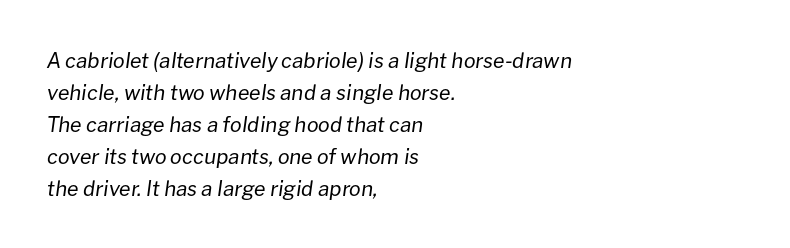
The weight would be labelled regular, book, light, or lighter still. The words here are not underlined. The lines are quadded left. Designer's note — italics engaged. The face used here is rendered with its standard letterfit.
